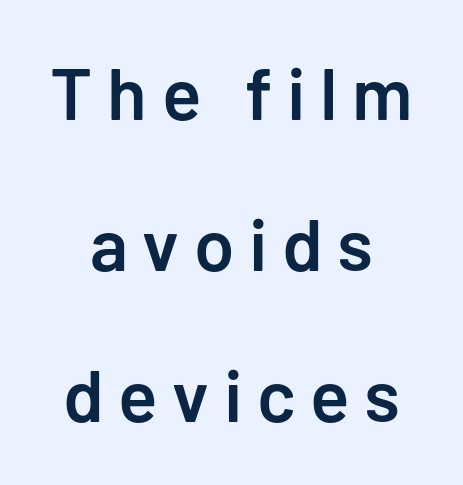
{"serif": "no", "italic": "no", "bold": "semi", "weight": "semibold", "width": "normal", "stroke_contrast": "low", "x_height": "medium", "monospaced": "no", "underline": "no", "align": "center", "line_spacing": "loose", "line_spacing_ratio": 2.07, "letter_spacing": "wide", "letter_spacing_em": 0.2, "glyph_px": 73}
